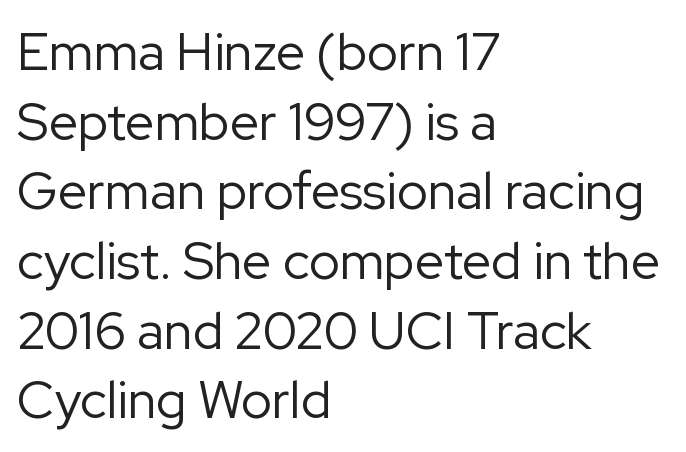
{"serif": "no", "italic": "no", "bold": "no", "weight": "regular", "width": "normal", "stroke_contrast": "low", "x_height": "medium", "monospaced": "no", "underline": "no", "align": "left", "line_spacing": "normal", "line_spacing_ratio": 1.34, "letter_spacing": "normal", "letter_spacing_em": 0.0, "glyph_px": 52}
